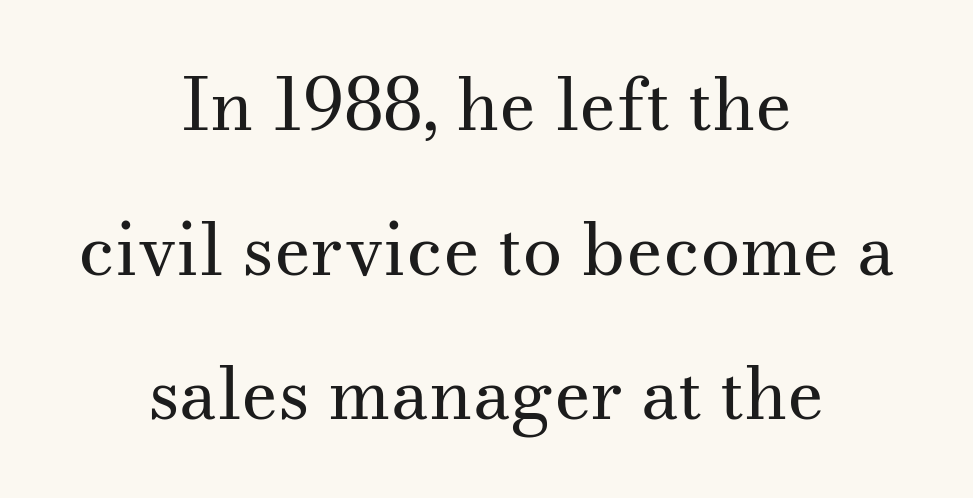
{"serif": "yes", "italic": "no", "bold": "no", "weight": "regular", "width": "normal", "stroke_contrast": "medium", "x_height": "small", "monospaced": "no", "underline": "no", "align": "center", "line_spacing": "loose", "line_spacing_ratio": 2.01, "letter_spacing": "normal", "letter_spacing_em": 0.0, "glyph_px": 72}
